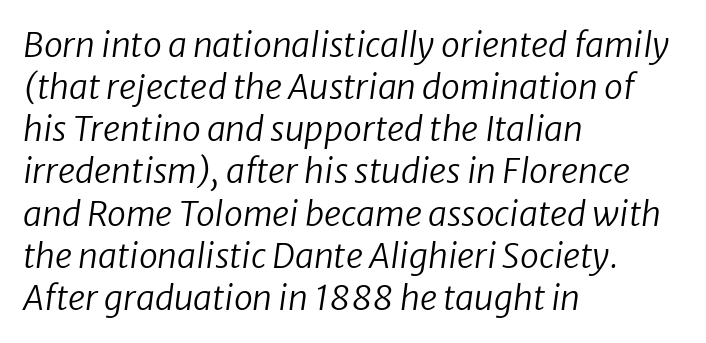
The image shows 34 px regular-weight type, italic (leaning right); set left-aligned, line spacing 1.24x, normal letter spacing, not underlined; low stroke contrast and a medium x-height.
